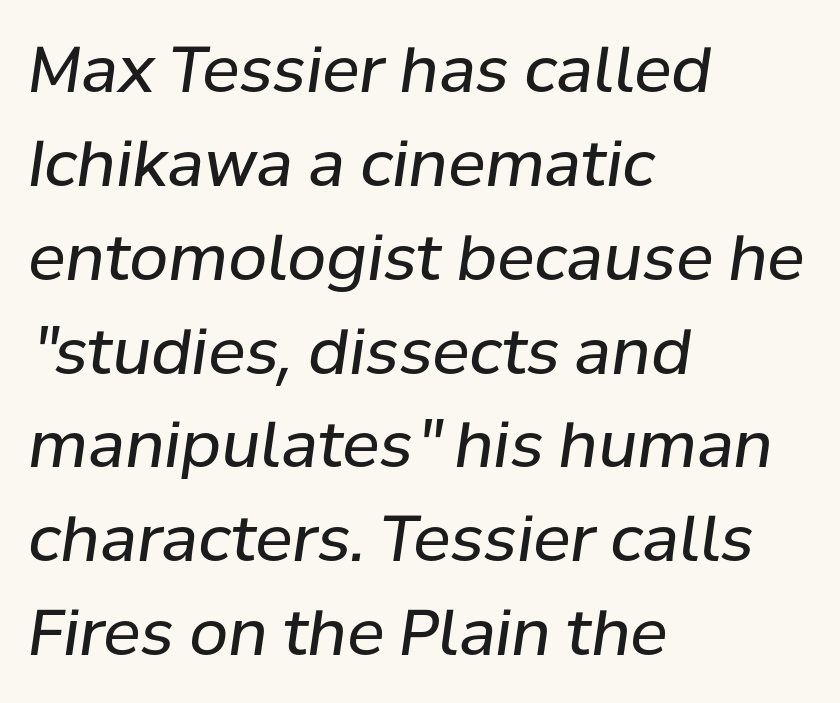
Q: Is the text bold? A: No.
Q: Is the text italic (slanted)? A: Yes, it leans right by about 8 degrees.
Q: Is the text underlined? A: No.
Q: How is the paragraph aligned? A: Left-aligned.
Q: Is the spacing between letters normal or unusually wide? A: Normal.
Q: Is the spacing between lines tight, normal or loose? A: Normal.
Q: Width (condensed, normal, or wide)? A: Normal.
Q: Stroke contrast? A: Low.
Q: x-height? A: Medium.
Q: Monospaced? A: No.
